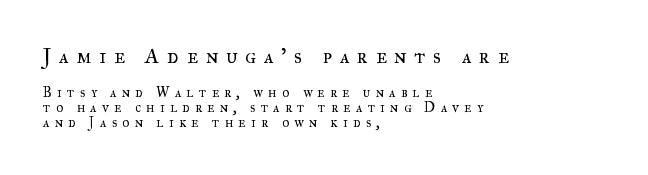
The image shows 21 px text type, upright; set left-aligned, tight line spacing (1.09x), unusually wide letter spacing (+0.37 em), not underlined; the first (top) block is 1.5x larger.
